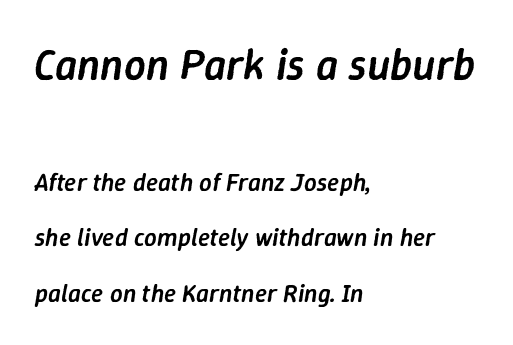
Q: Is the text bold? A: Semi-bold.
Q: Is the text italic (slanted)? A: Yes, it leans right by about 9 degrees.
Q: Is the text underlined? A: No.
Q: How is the paragraph aligned? A: Left-aligned.
Q: Is the spacing between letters normal or unusually wide? A: Normal.
Q: Is the spacing between lines tight, normal or loose? A: Loose.
Q: Which block of text is set in a larger size, the first (top) or the second (bottom)? A: The first (top) one.
Q: Width (condensed, normal, or wide)? A: Normal.
Q: Stroke contrast? A: Low.
Q: x-height? A: Medium.
Q: Monospaced? A: No.
